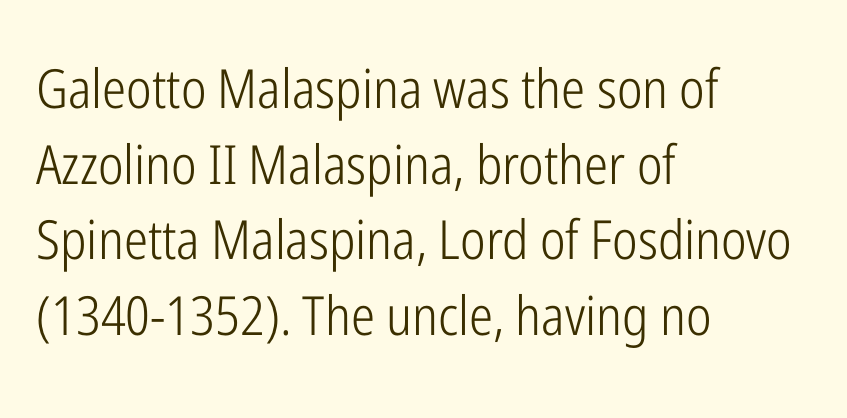
The image shows 54 px light, condensed sans-serif type, upright; set left-aligned, normal line spacing (1.4x), normal letter spacing, not underlined; low stroke contrast and a medium x-height.
